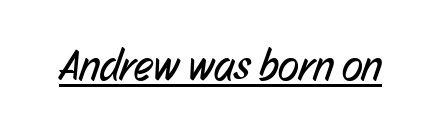
Honestly, the letter spacing is just normal — you wouldn't notice it. Weight class: somewhere from thin through regular. Regarding serifs, this sample does without them. The rendered words wear a rule along their underside. Character widths vary here, with narrow letters taking less room than wide ones.
